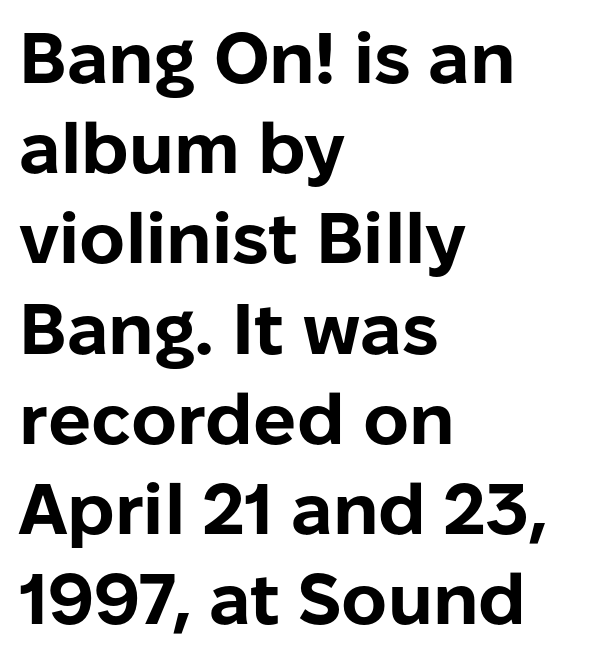
Nobody touched the tracking dial on this one. The axis of the letterforms is exactly vertical. Line starts are locked; line ends wander. Typographic density is high because the face is bold. The designer left line spacing at the default.
